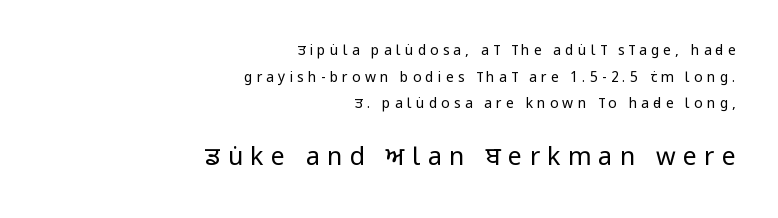
The image shows 25 px text type, upright; set right-aligned, loose line spacing (1.9x), unusually wide letter spacing (+0.29 em), not underlined; the second (bottom) block is 1.79x larger.
